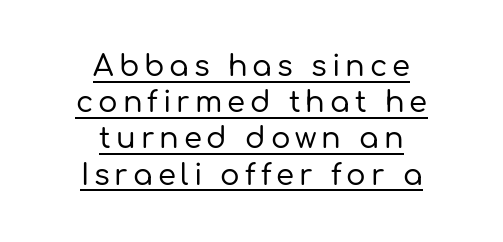
Q: Is the text italic (slanted)? A: No, it is upright.
Q: Is the typeface a serif or a sans-serif typeface? A: Sans-serif.
Q: Is the text underlined? A: Yes.
Q: How is the paragraph aligned? A: Centered.
Q: Is the spacing between lines tight, normal or loose? A: Normal.
Q: Width (condensed, normal, or wide)? A: Normal.
Q: Stroke contrast? A: Low.
Q: x-height? A: Medium.
Q: Monospaced? A: No.
